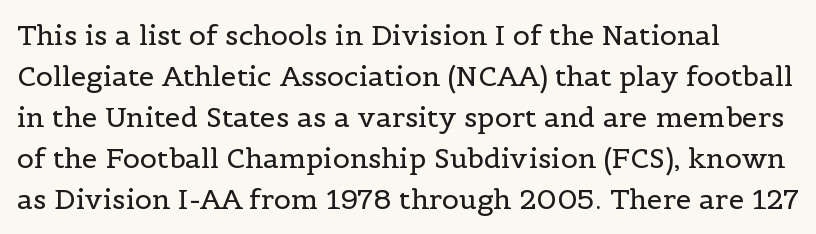
The image shows 28 px regular-weight serif type, upright; set left-aligned, normal line spacing (1.46x), normal letter spacing, not underlined; a medium x-height.
